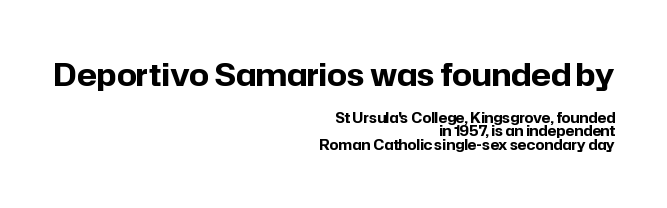
The image shows 31 px bold sans-serif type, upright; set right-aligned, tight line spacing (0.97x), normal letter spacing, not underlined; the first (top) block is 2.21x larger; low stroke contrast and a medium x-height.
